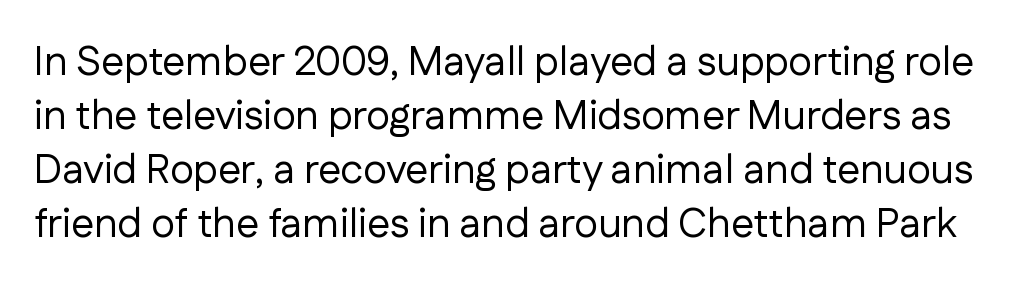
{"serif": "no", "italic": "no", "bold": "no", "weight": "regular", "width": "normal", "stroke_contrast": "low", "x_height": "medium", "monospaced": "no", "underline": "no", "line_spacing": "normal", "line_spacing_ratio": 1.32, "letter_spacing": "normal", "letter_spacing_em": 0.0, "glyph_px": 41}
